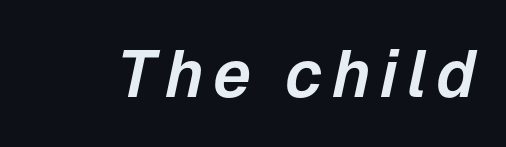
Looking at the ascenders, they clearly lean. Looks like regular typesetting: each glyph gets only the width it needs. The passage shown is not underscored anywhere.
